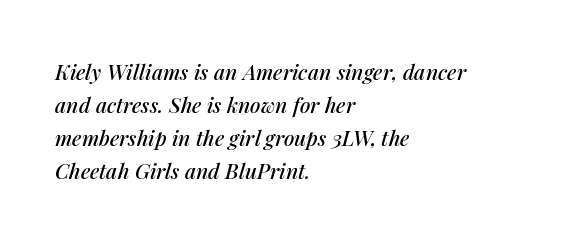
Q: Is the text italic (slanted)? A: Yes, it leans right by about 14 degrees.
Q: Is the text underlined? A: No.
Q: How is the paragraph aligned? A: Left-aligned.
Q: Is the spacing between letters normal or unusually wide? A: Normal.
Q: Is the spacing between lines tight, normal or loose? A: Normal.
